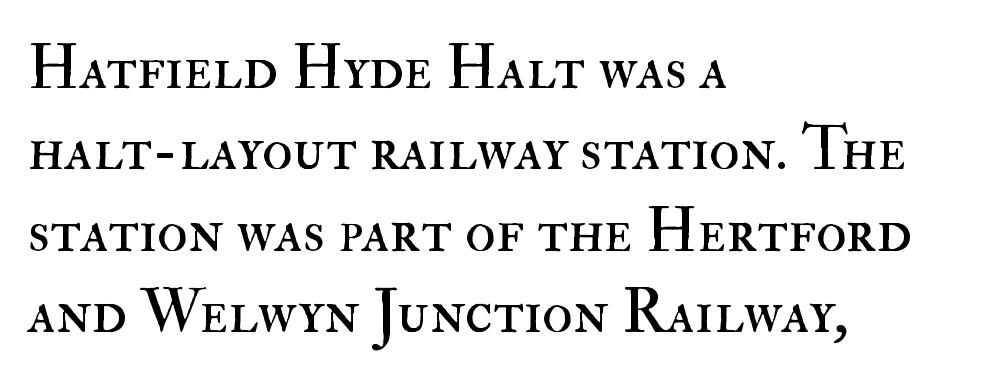
{"italic": "no", "bold": "no", "weight": "regular", "width": "normal", "stroke_contrast": "high", "x_height": "small", "monospaced": "no", "underline": "no", "align": "left", "line_spacing": "normal", "line_spacing_ratio": 1.29, "letter_spacing": "normal", "letter_spacing_em": 0.0, "glyph_px": 63}
